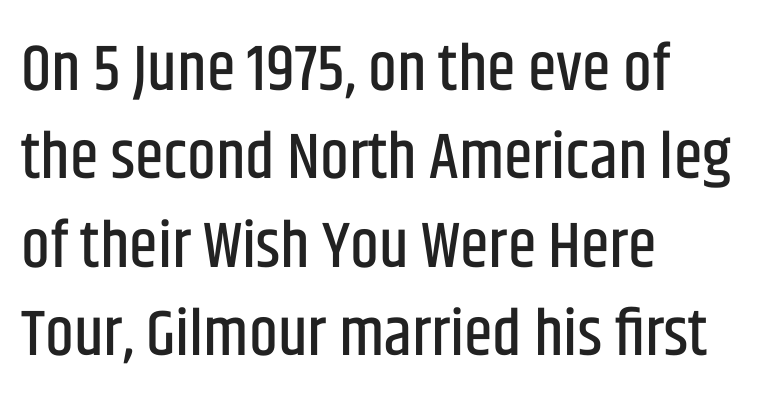
Q: Is the text italic (slanted)? A: No, it is upright.
Q: Is the typeface a serif or a sans-serif typeface? A: Sans-serif.
Q: Is the text underlined? A: No.
Q: How is the paragraph aligned? A: Left-aligned.
Q: Is the spacing between letters normal or unusually wide? A: Normal.
Q: Is the spacing between lines tight, normal or loose? A: Normal.
Q: Width (condensed, normal, or wide)? A: Condensed.
Q: Stroke contrast? A: Low.
Q: x-height? A: Large.
Q: Monospaced? A: No.
